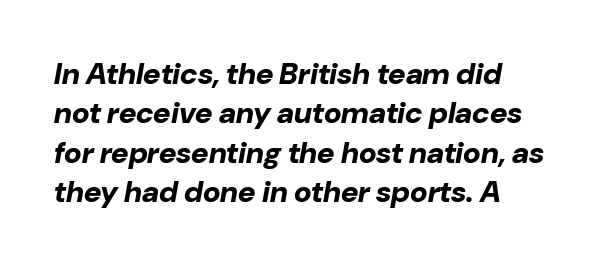
The image shows 30 px bold type, italic (leaning right); set left-aligned, normal line spacing (1.31x), normal letter spacing, not underlined; low stroke contrast and a medium x-height.
